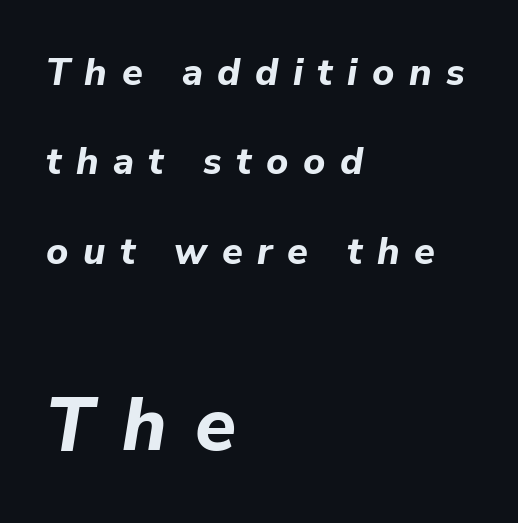
The image shows 75 px bold type, italic (leaning right); set left-aligned, loose line spacing (2.35x), unusually wide letter spacing (+0.38 em), not underlined; the second (bottom) block is 1.97x larger; low stroke contrast and a medium x-height.
